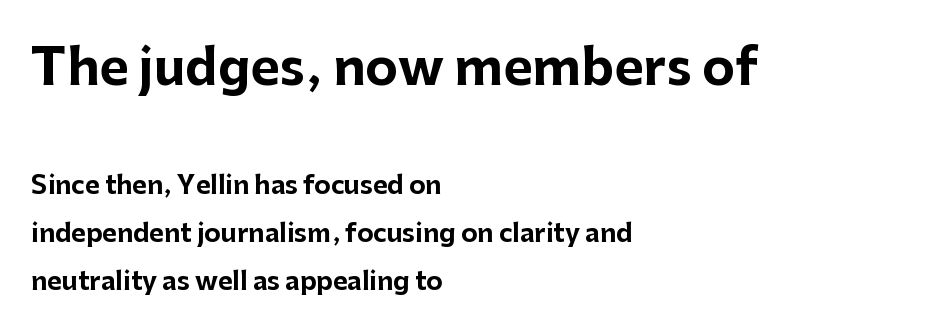
Q: Is the text bold? A: Yes.
Q: Is the text italic (slanted)? A: No, it is upright.
Q: Is the typeface a serif or a sans-serif typeface? A: Sans-serif.
Q: Is the text underlined? A: No.
Q: How is the paragraph aligned? A: Left-aligned.
Q: Is the spacing between letters normal or unusually wide? A: Normal.
Q: Is the spacing between lines tight, normal or loose? A: Loose.
Q: Which block of text is set in a larger size, the first (top) or the second (bottom)? A: The first (top) one.
Q: Width (condensed, normal, or wide)? A: Normal.
Q: Stroke contrast? A: Low.
Q: x-height? A: Medium.
Q: Monospaced? A: No.
